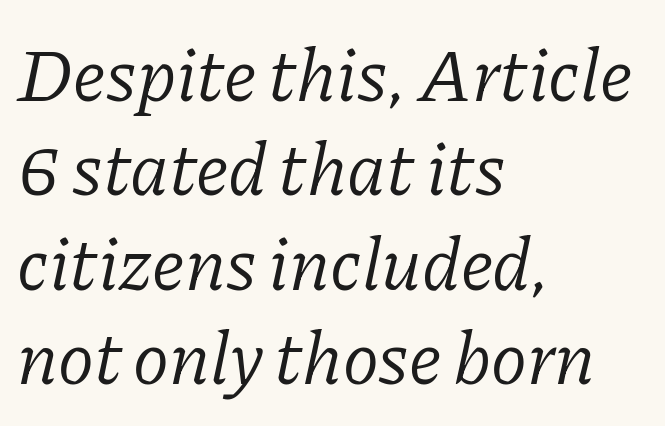
{"serif": "yes", "italic": "yes", "lean": "right", "slant_degrees": 11, "bold": "no", "weight": "light", "width": "normal", "stroke_contrast": "low", "x_height": "medium", "monospaced": "no", "underline": "no", "align": "left", "line_spacing": "normal", "line_spacing_ratio": 1.26, "letter_spacing": "normal", "letter_spacing_em": 0.0, "glyph_px": 75}
